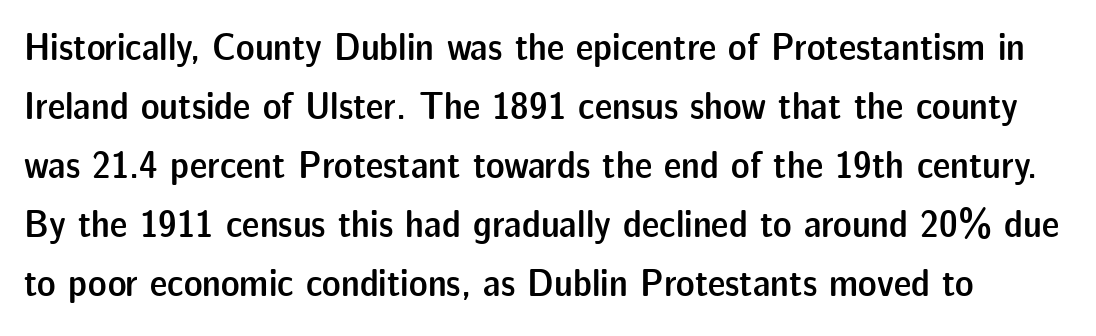
{"serif": "no", "italic": "no", "bold": "semi", "weight": "semibold", "width": "normal", "stroke_contrast": "low", "x_height": "medium", "monospaced": "no", "underline": "no", "line_spacing": "normal", "line_spacing_ratio": 1.51, "letter_spacing": "normal", "letter_spacing_em": 0.0, "glyph_px": 39}
